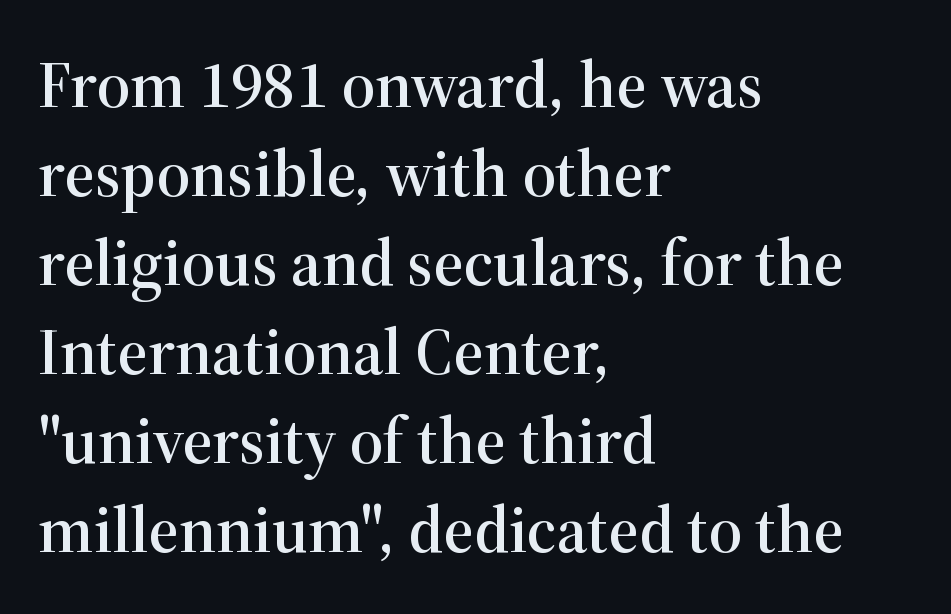
{"serif": "yes", "italic": "no", "width": "normal", "stroke_contrast": "high", "x_height": "medium", "monospaced": "no", "underline": "no", "align": "left", "line_spacing": "normal", "line_spacing_ratio": 1.35, "letter_spacing": "normal", "letter_spacing_em": 0.0, "glyph_px": 66}
